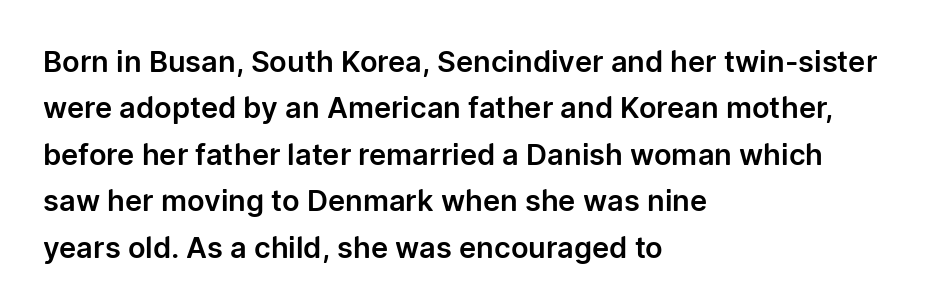
The image shows 29 px sans-serif type, upright; set left-aligned, normal line spacing (1.6x), normal letter spacing, not underlined; low stroke contrast and a medium x-height.
